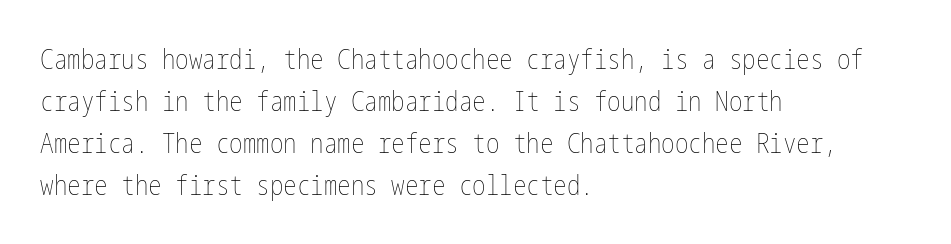
Each new line begins a customary step beneath the previous one. The passage shown is not underscored anywhere. Weight: not bold — regular or lighter. Nope, not italic — everything's standing straight. A classic flush-left, rag-right setting is used for this passage.
